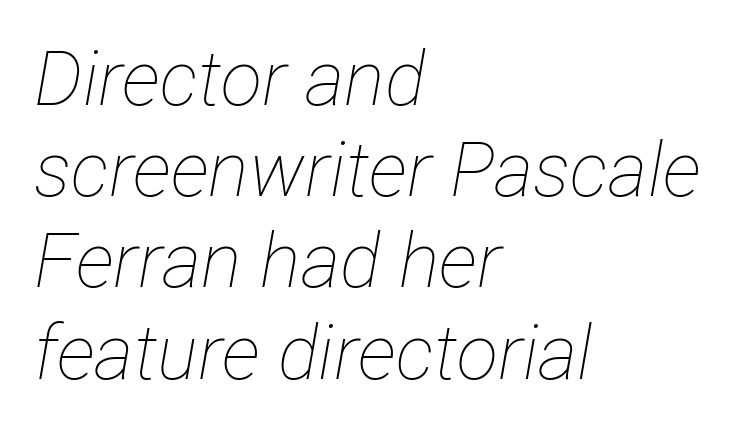
Q: Is the text bold? A: No.
Q: Is the text italic (slanted)? A: Yes, it leans right by about 12 degrees.
Q: Is the text underlined? A: No.
Q: How is the paragraph aligned? A: Left-aligned.
Q: Is the spacing between letters normal or unusually wide? A: Normal.
Q: Width (condensed, normal, or wide)? A: Condensed.
Q: Stroke contrast? A: Low.
Q: x-height? A: Medium.
Q: Monospaced? A: No.
